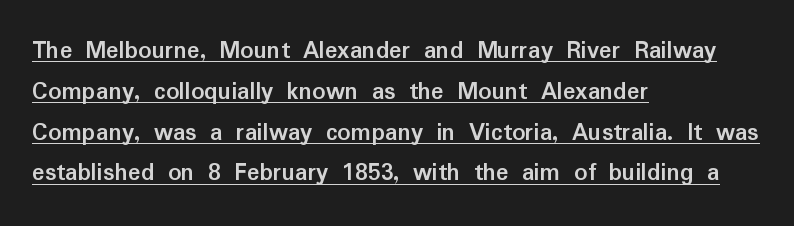
{"italic": "no", "bold": "yes", "underline": "yes", "align": "left", "line_spacing": "normal", "line_spacing_ratio": 1.57, "letter_spacing": "normal", "letter_spacing_em": 0.0, "glyph_px": 26}
